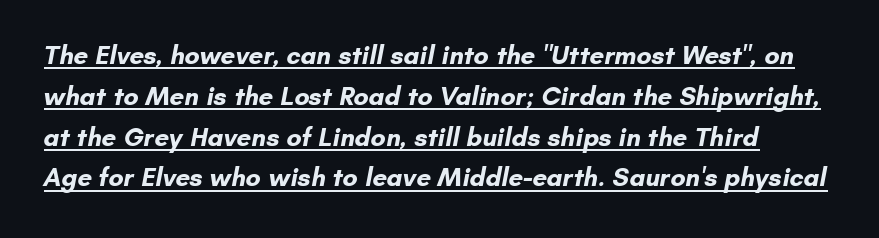
{"bold": "yes", "underline": "yes", "line_spacing": "normal", "line_spacing_ratio": 1.57, "letter_spacing": "normal", "letter_spacing_em": 0.0, "glyph_px": 26}
